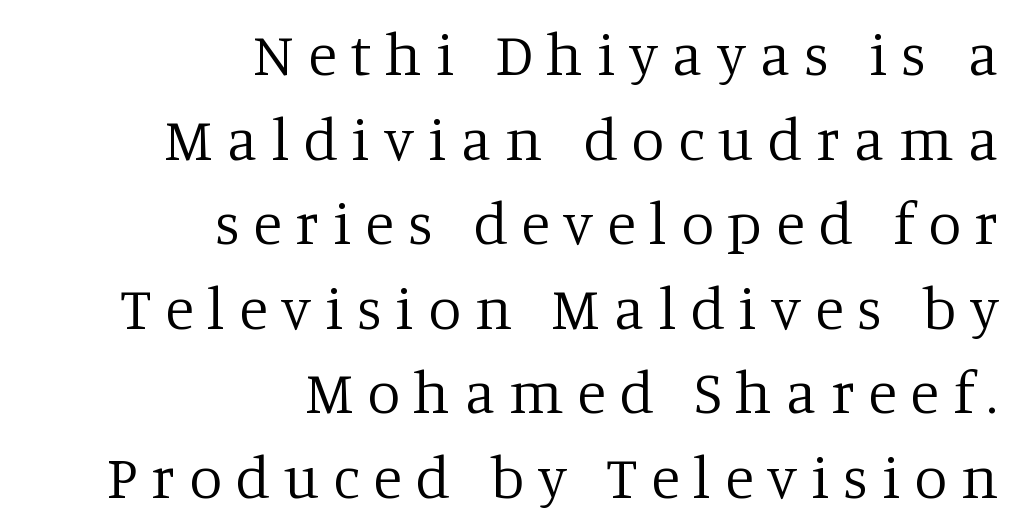
Each letter keeps its own natural width here, so spacing adapts to shape. This is serif lettering, the kind often seen in printed books. Evenly set lines give the paragraph a standard silhouette. This is roman type, the default non-slanted kind.
